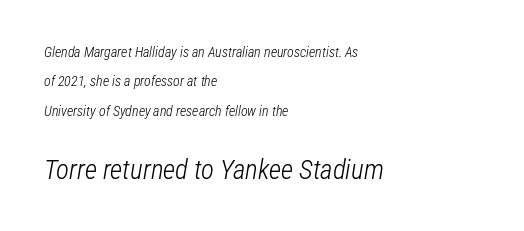
{"italic": "yes", "lean": "right", "slant_degrees": 12, "bold": "no", "underline": "no", "align": "left", "line_spacing": "loose", "line_spacing_ratio": 2.09, "letter_spacing": "normal", "letter_spacing_em": 0.0, "larger_block": "second", "size_ratio": 1.93, "glyph_px": 27}
